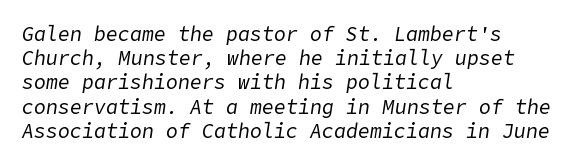
Q: Is the text bold? A: No.
Q: Is the text italic (slanted)? A: Yes, it leans right by about 9 degrees.
Q: Is the text underlined? A: No.
Q: How is the paragraph aligned? A: Left-aligned.
Q: Is the spacing between letters normal or unusually wide? A: Normal.
